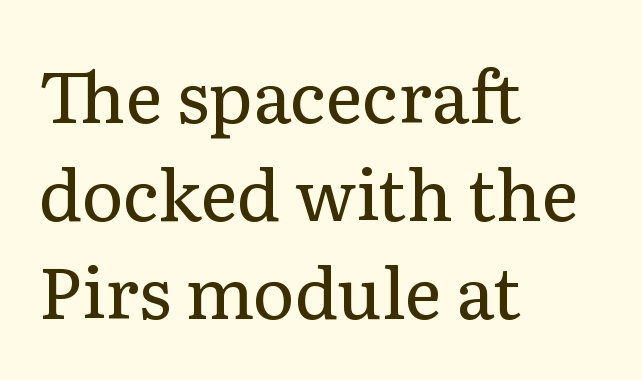
Q: Is the text bold? A: No.
Q: Is the text italic (slanted)? A: No, it is upright.
Q: Is the typeface a serif or a sans-serif typeface? A: Serif.
Q: Is the text underlined? A: No.
Q: How is the paragraph aligned? A: Left-aligned.
Q: Is the spacing between letters normal or unusually wide? A: Normal.
Q: Is the spacing between lines tight, normal or loose? A: Normal.
Q: Width (condensed, normal, or wide)? A: Normal.
Q: Stroke contrast? A: Low.
Q: x-height? A: Medium.
Q: Monospaced? A: No.
